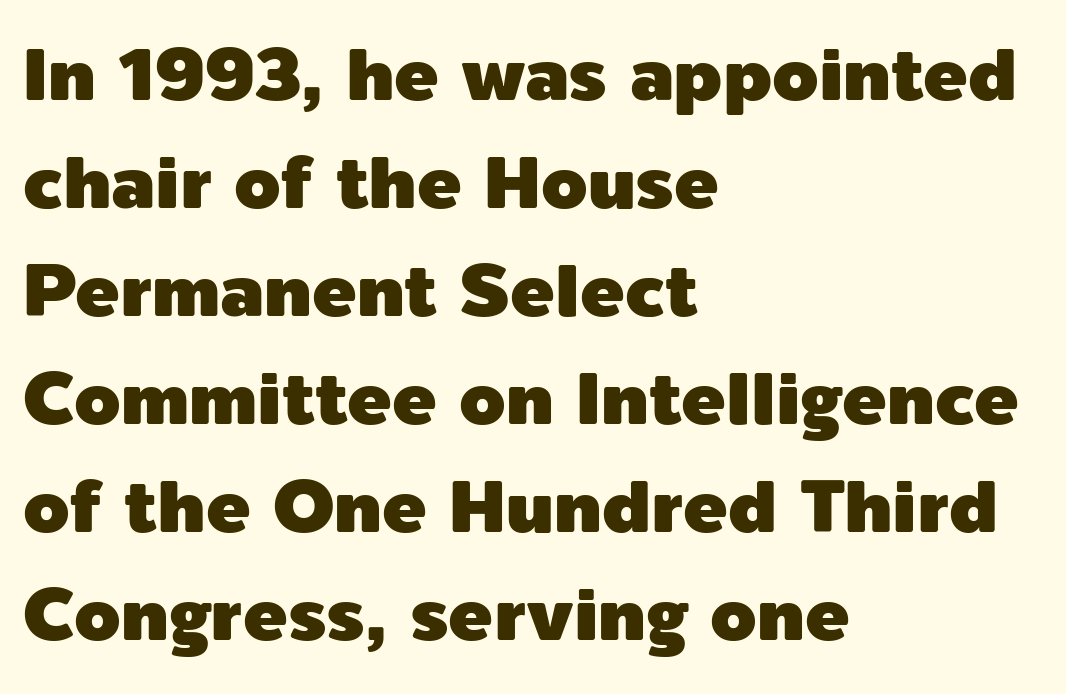
{"serif": "no", "italic": "no", "width": "normal", "x_height": "medium", "monospaced": "no", "underline": "no", "align": "left", "line_spacing": "normal", "line_spacing_ratio": 1.46, "letter_spacing": "normal", "letter_spacing_em": 0.0, "glyph_px": 74}
